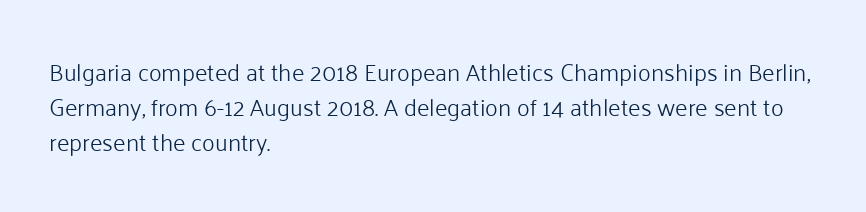
Q: Is the text bold? A: No.
Q: Is the text italic (slanted)? A: No, it is upright.
Q: Is the text underlined? A: No.
Q: How is the paragraph aligned? A: Left-aligned.
Q: Is the spacing between letters normal or unusually wide? A: Normal.
Q: Is the spacing between lines tight, normal or loose? A: Normal.
